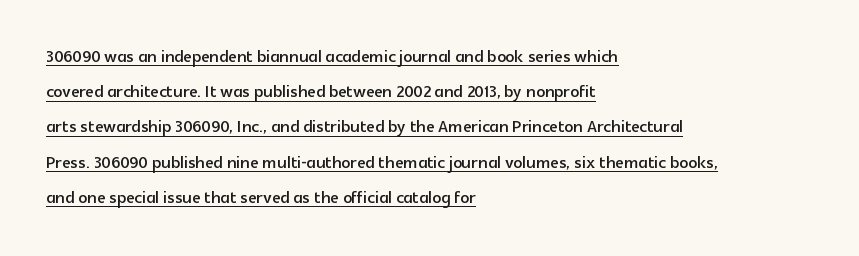
The image shows 22 px text type, upright; set left-aligned, normal line spacing (1.6x), normal letter spacing, underlined.
